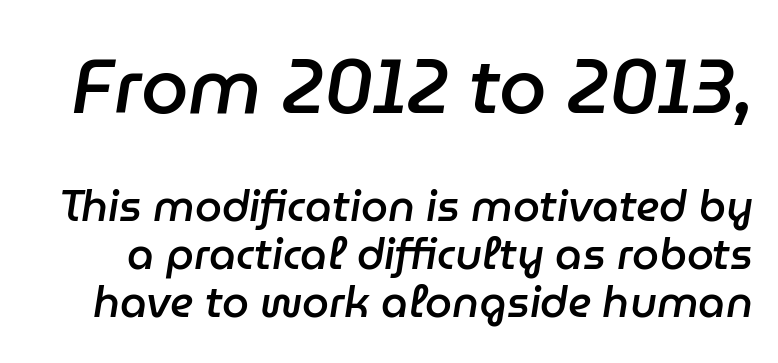
The image shows 76 px semibold type, italic (leaning right); set tight line spacing (1.12x), normal letter spacing, not underlined; the first (top) block is 1.77x larger; low stroke contrast and a medium x-height.
